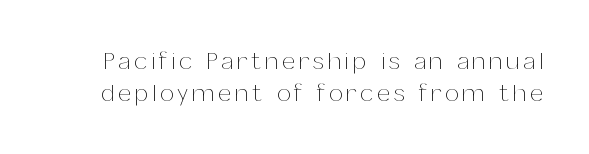
The image shows 24 px text type, upright; set normal line spacing (1.33x), not underlined.
